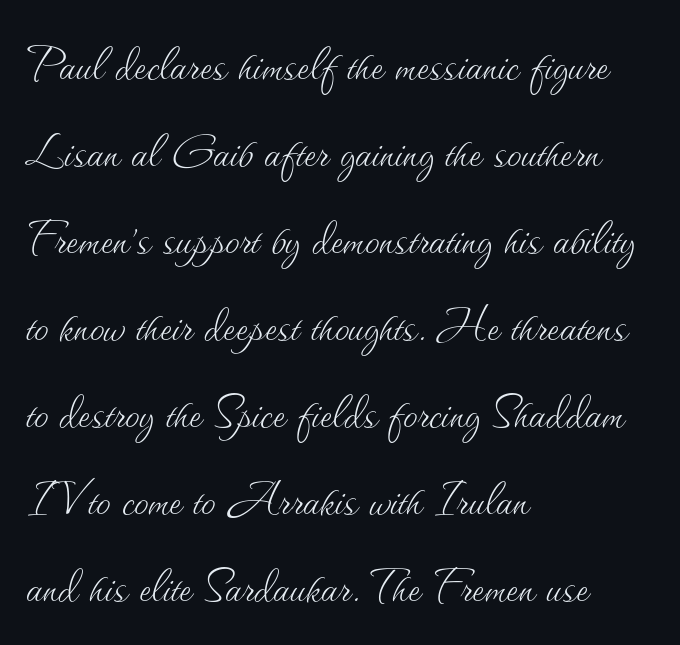
{"bold": "no", "weight": "thin", "width": "normal", "stroke_contrast": "medium", "x_height": "small", "monospaced": "no", "underline": "no", "align": "left", "line_spacing": "normal", "line_spacing_ratio": 1.5, "letter_spacing": "normal", "letter_spacing_em": 0.0, "glyph_px": 58}
